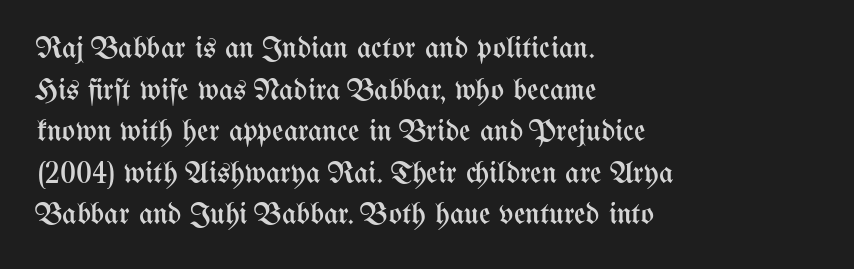
The space directly below the letters is spotless. Compared with a centered layout, this one pins lines to the left instead. On a weight scale, this lands at 450 or below. What stands out about the letter spacing? Nothing — it is the standard amount. The type sits square on the baseline with zero lean. Do the characters align in a grid? No, the font is proportional.
